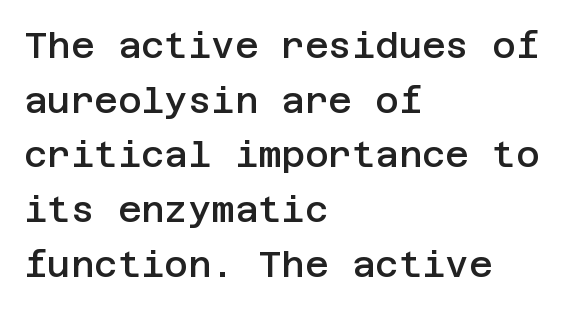
Tracking here is standard; glyphs follow each other at the usual distance. The characters look somewhat weighty, a semibold short of true bold. Designer's note — italics off, roman on. Just letters on the line, the space beneath them empty.
